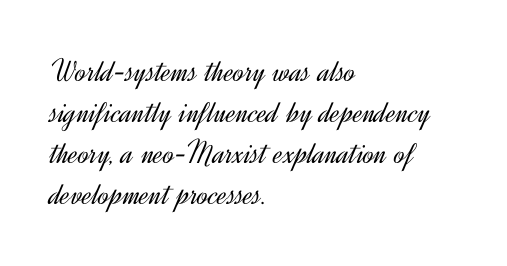
The image shows 33 px light sans-serif type; set left-aligned, line spacing 1.24x, normal letter spacing, not underlined; a small x-height.
